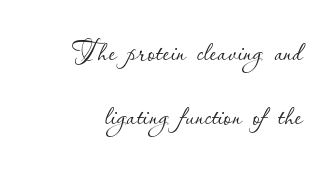
This rendering leaves character spacing at its baseline value. Has an underline been added? It has not. Is this a heavy cut? Hardly; it is regular or lighter. Each letter keeps its own natural width here, so spacing adapts to shape.
